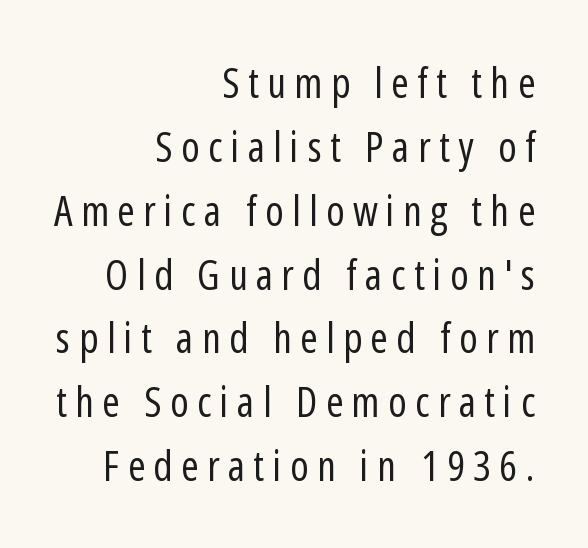
The image shows 42 px regular-weight, condensed sans-serif type, upright; set right-aligned, normal line spacing (1.52x), unusually wide letter spacing (+0.2 em), not underlined; low stroke contrast and a medium x-height.
